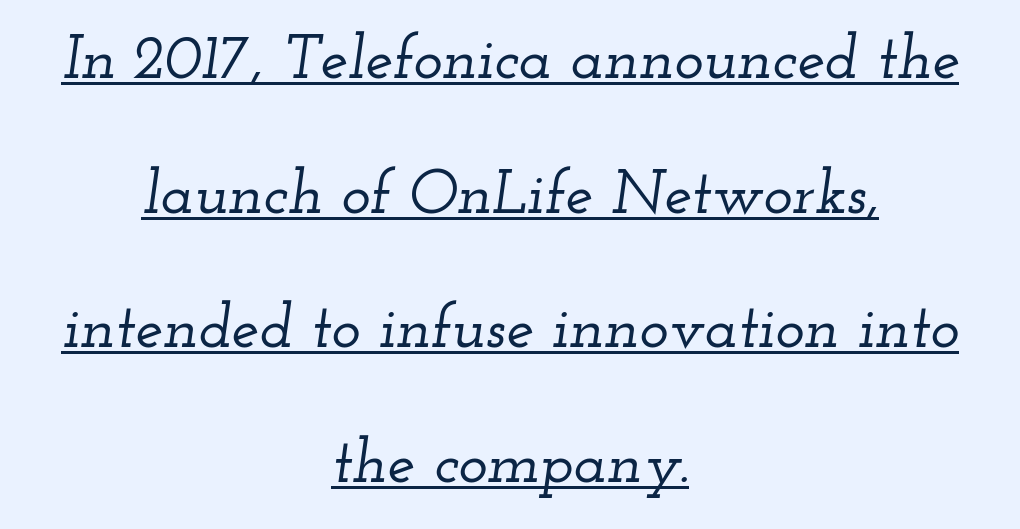
Q: Is the text italic (slanted)? A: Yes, it leans right by about 12 degrees.
Q: Is the typeface a serif or a sans-serif typeface? A: Serif.
Q: Is the text underlined? A: Yes.
Q: How is the paragraph aligned? A: Centered.
Q: Is the spacing between letters normal or unusually wide? A: Normal.
Q: Is the spacing between lines tight, normal or loose? A: Loose.
Q: Width (condensed, normal, or wide)? A: Wide.
Q: Stroke contrast? A: Low.
Q: x-height? A: Small.
Q: Monospaced? A: No.
